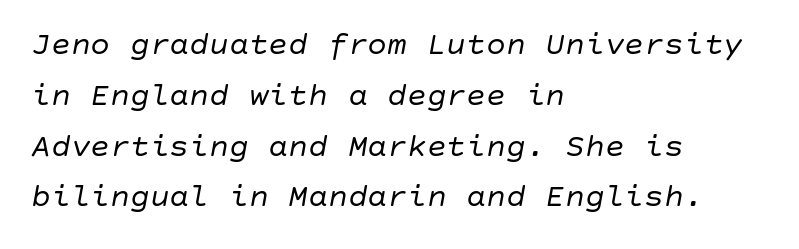
The image shows 33 px regular-weight type, italic (leaning right); set left-aligned, normal line spacing (1.54x), normal letter spacing, not underlined; low stroke contrast and a large x-height.
